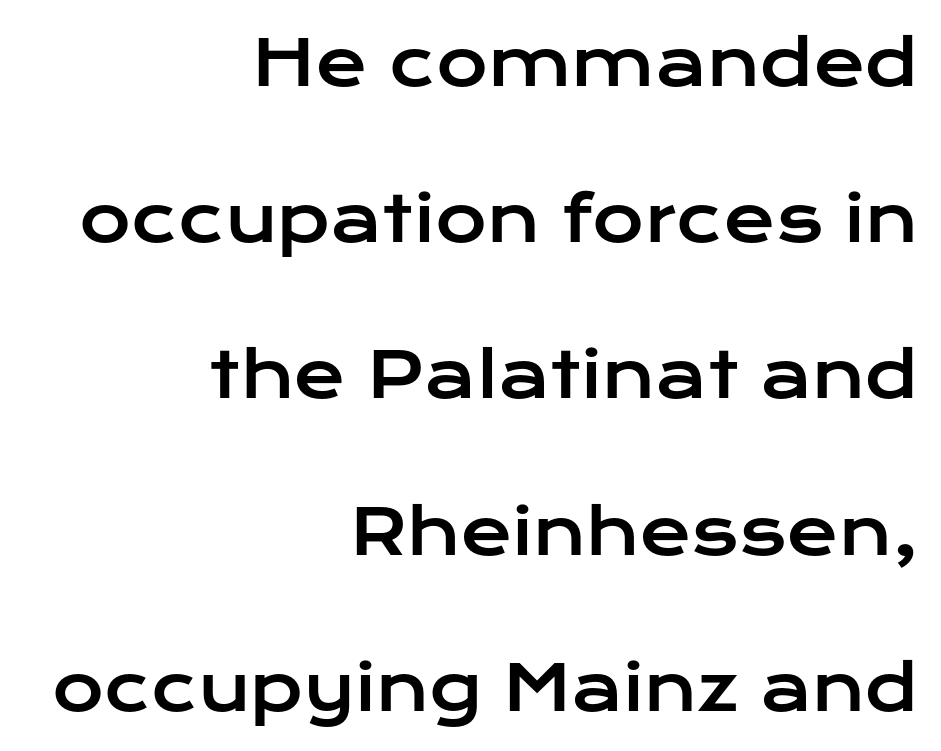
Q: Is the text italic (slanted)? A: No, it is upright.
Q: Is the typeface a serif or a sans-serif typeface? A: Sans-serif.
Q: Is the text underlined? A: No.
Q: How is the paragraph aligned? A: Right-aligned.
Q: Is the spacing between letters normal or unusually wide? A: Normal.
Q: Is the spacing between lines tight, normal or loose? A: Loose.
Q: Width (condensed, normal, or wide)? A: Wide.
Q: Stroke contrast? A: Low.
Q: x-height? A: Medium.
Q: Monospaced? A: No.
